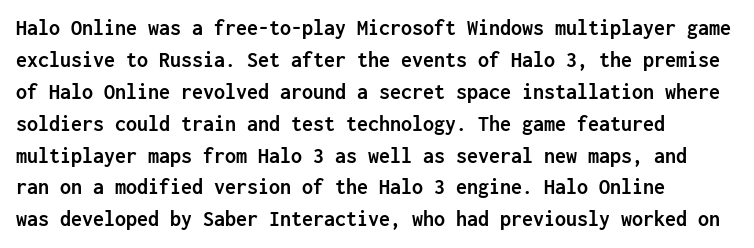
Students, observe: this is what conventionally led text looks like. Ascenders rise straight up at ninety degrees. Pretty heavy lettering here — definitely bold. The words here are not underlined.
